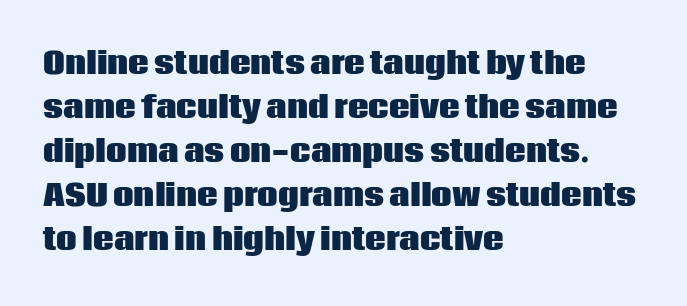
The image shows 29 px heavy sans-serif type, upright; set left-aligned, normal line spacing (1.52x), normal letter spacing, not underlined; low stroke contrast and a large x-height.
